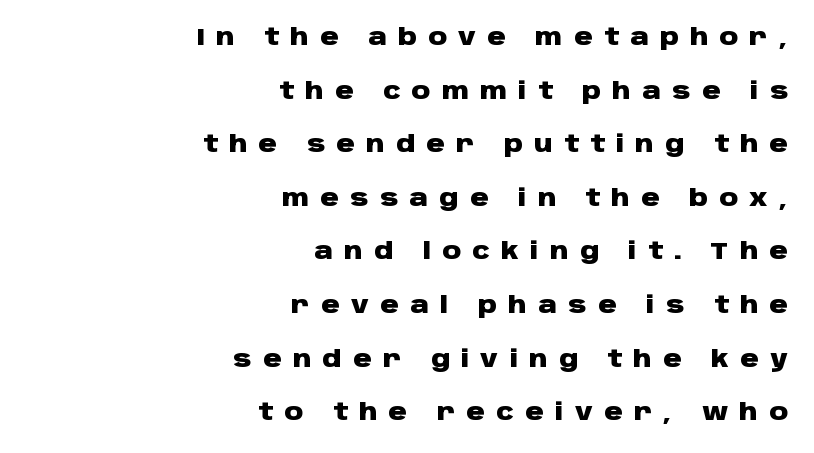
The image shows 23 px bold type, upright; set right-aligned, loose line spacing (2.33x), unusually wide letter spacing (+0.49 em), not underlined.
